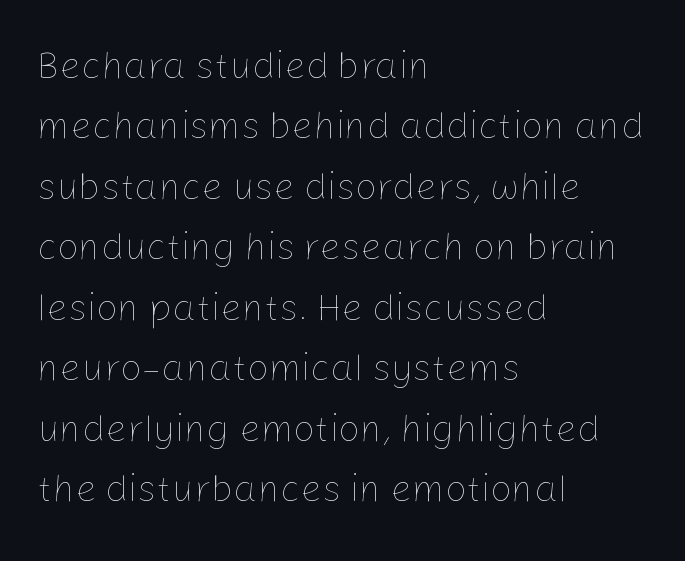
The image shows 38 px thin type, upright; set left-aligned, normal line spacing (1.59x), normal letter spacing, not underlined; low stroke contrast and a medium x-height.
